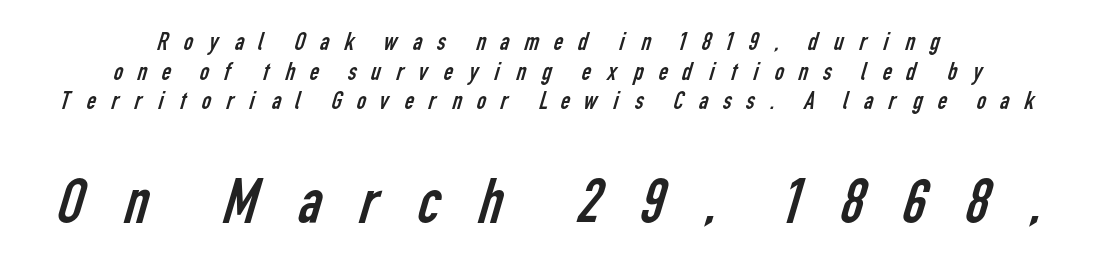
Q: Is the text bold? A: No.
Q: Is the typeface a serif or a sans-serif typeface? A: Sans-serif.
Q: Is the text underlined? A: No.
Q: How is the paragraph aligned? A: Centered.
Q: Is the spacing between letters normal or unusually wide? A: Unusually wide.
Q: Is the spacing between lines tight, normal or loose? A: Tight.
Q: Which block of text is set in a larger size, the first (top) or the second (bottom)? A: The second (bottom) one.
Q: Width (condensed, normal, or wide)? A: Condensed.
Q: Stroke contrast? A: Low.
Q: x-height? A: Medium.
Q: Monospaced? A: No.
